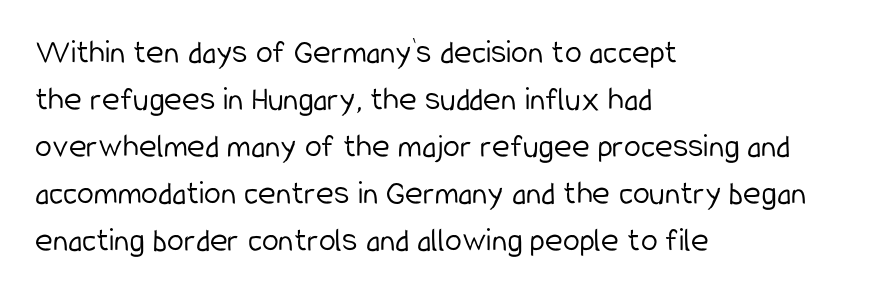
{"serif": "no", "italic": "no", "bold": "no", "weight": "light", "width": "condensed", "stroke_contrast": "low", "x_height": "medium", "monospaced": "no", "underline": "no", "align": "left", "line_spacing": "normal", "line_spacing_ratio": 1.38, "letter_spacing": "normal", "letter_spacing_em": 0.0, "glyph_px": 34}
